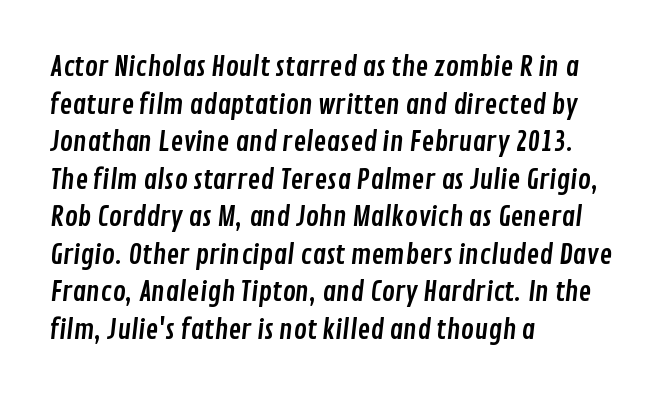
The image shows 27 px text type; set left-aligned, normal line spacing (1.39x), normal letter spacing, not underlined.
